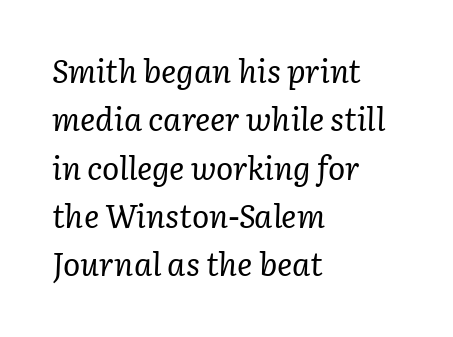
Are there feet on the stems? There are — it's a serif. Caption: multi-line text, flush left, ragged right. The face used here is proportionally spaced, like ordinary book or web type. The cut favours lightness, reaching ordinary text weight at its darkest. The space beneath each line is pristine and unruled. Nothing unusual about the tracking: characters are spaced as the font intends.
